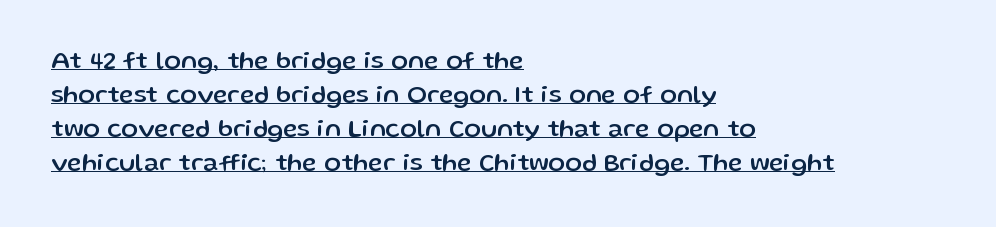
The image shows 25 px text type, upright; set left-aligned, normal line spacing (1.36x), normal letter spacing, underlined.
